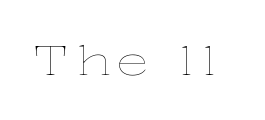
The image shows 41 px thin, wide type, upright; set not underlined; low stroke contrast and a medium x-height.
